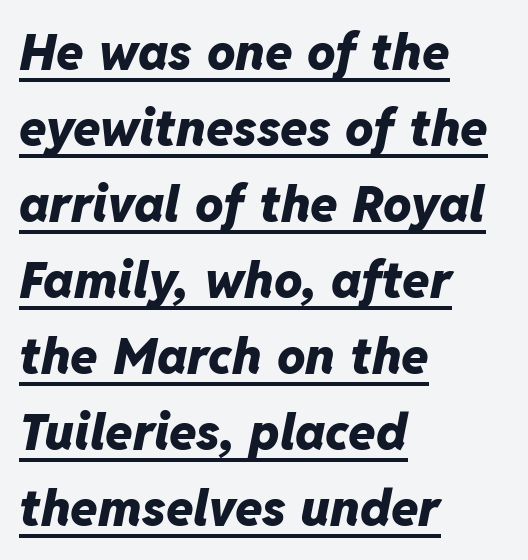
Q: Is the text bold? A: Yes.
Q: Is the text italic (slanted)? A: Yes, it leans right by about 11 degrees.
Q: Is the text underlined? A: Yes.
Q: How is the paragraph aligned? A: Left-aligned.
Q: Is the spacing between letters normal or unusually wide? A: Normal.
Q: Is the spacing between lines tight, normal or loose? A: Normal.
Q: Width (condensed, normal, or wide)? A: Normal.
Q: Stroke contrast? A: Low.
Q: x-height? A: Medium.
Q: Monospaced? A: No.
